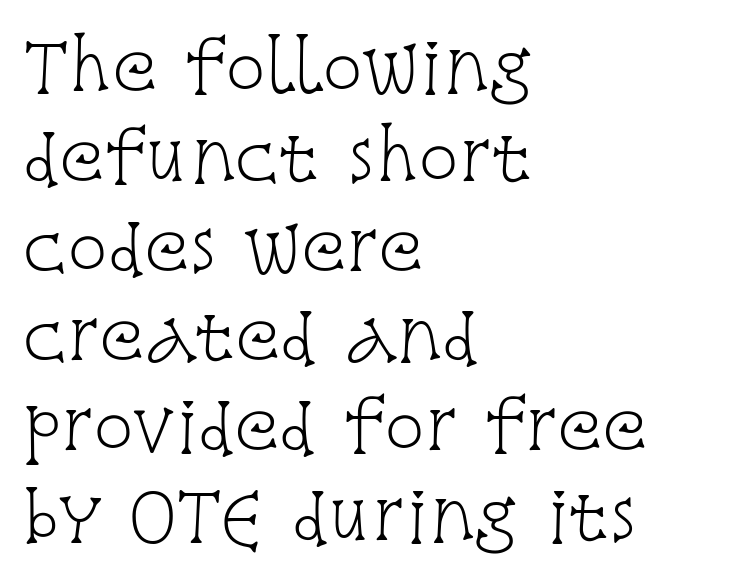
The image shows 67 px light, condensed serif type, upright; set left-aligned, normal line spacing (1.34x), normal letter spacing, not underlined; low stroke contrast and a large x-height.
